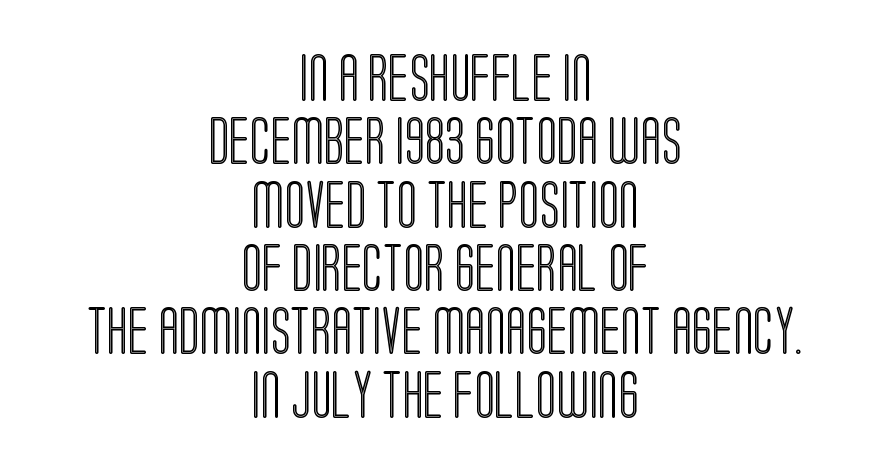
Posture: straight, roman, zero tilt. Here the designer chose a conventional face with non-uniform glyph widths. A typesetter would call this leading conventional body-copy spacing. Nothing unusual about the tracking: characters are spaced as the font intends. A student would call this center alignment; a typographer would say set centered. Descender tails drop into unmarked territory.
